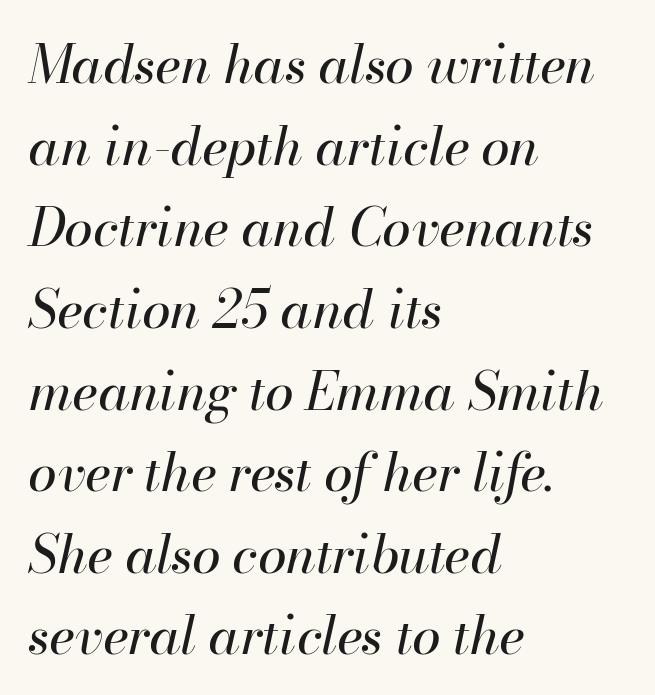
The image shows 52 px regular-weight type, italic (leaning right); set left-aligned, normal line spacing (1.57x), normal letter spacing, not underlined; high stroke contrast and a small x-height.
